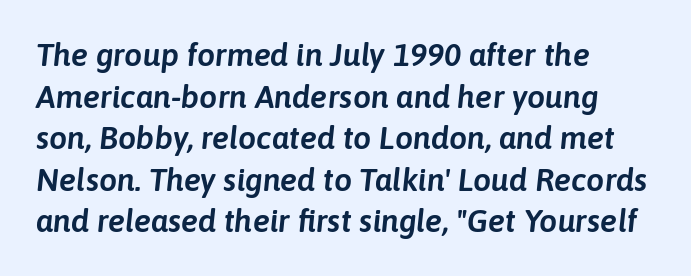
The passage shown stacks its lines at a standard gap. Every row of glyphs begins at an identical x-position on the left. This sample has the flowing, uneven cadence of proportional lettering. You could call the tracking neutral — neither tight nor loose.
